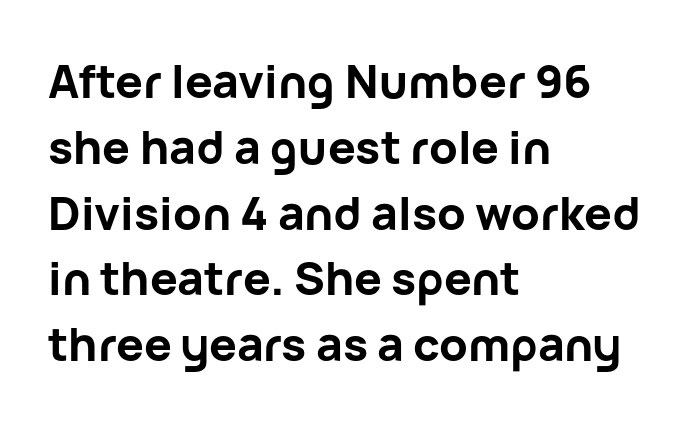
Q: Is the text bold? A: Yes.
Q: Is the text italic (slanted)? A: No, it is upright.
Q: Is the typeface a serif or a sans-serif typeface? A: Sans-serif.
Q: Is the text underlined? A: No.
Q: How is the paragraph aligned? A: Left-aligned.
Q: Is the spacing between letters normal or unusually wide? A: Normal.
Q: Is the spacing between lines tight, normal or loose? A: Normal.
Q: Width (condensed, normal, or wide)? A: Normal.
Q: Stroke contrast? A: Low.
Q: x-height? A: Medium.
Q: Monospaced? A: No.
